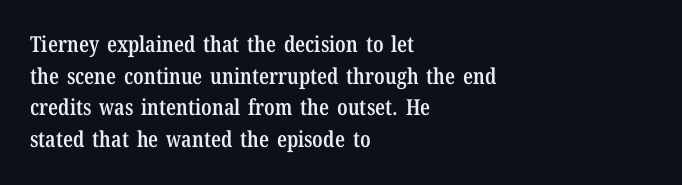
The image shows 22 px text type, upright; set left-aligned, normal line spacing (1.44x), normal letter spacing, not underlined.
